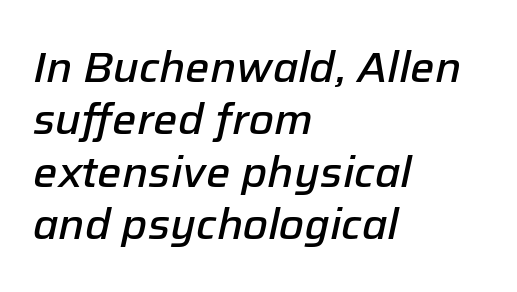
The image shows 43 px semibold type, italic (leaning right); set left-aligned, line spacing 1.22x, normal letter spacing, not underlined; low stroke contrast and a medium x-height.
